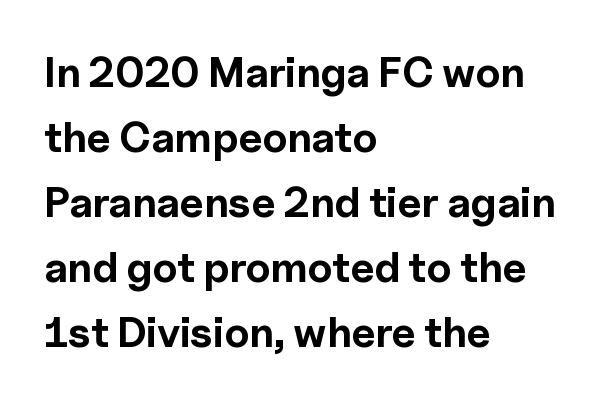
The image shows 42 px bold sans-serif type, upright; set left-aligned, normal line spacing (1.55x), normal letter spacing, not underlined; a medium x-height.
